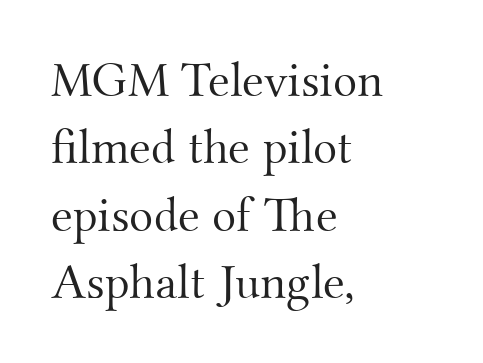
The image shows 50 px light serif type, upright; set left-aligned, normal line spacing (1.35x), normal letter spacing, not underlined; medium stroke contrast and a small x-height.
